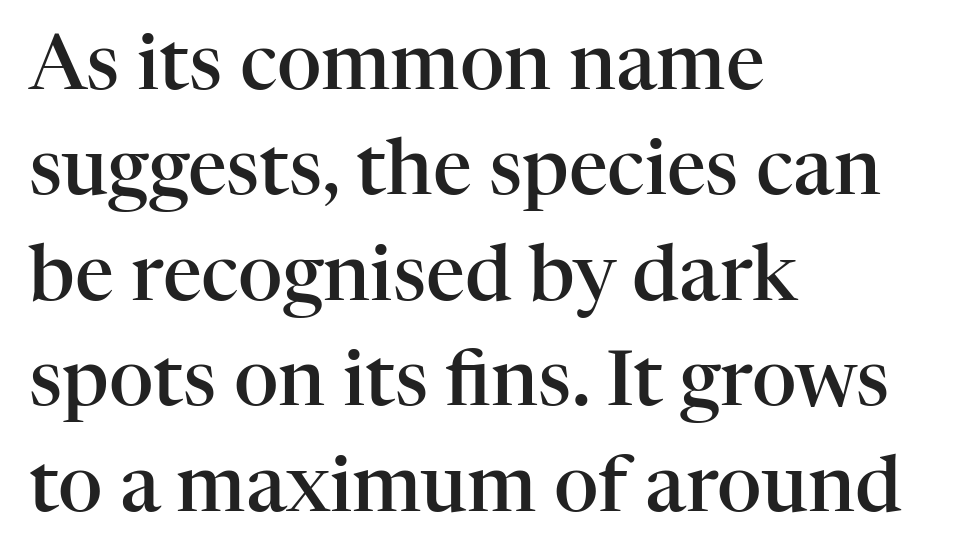
{"serif": "yes", "italic": "no", "bold": "semi", "weight": "semibold", "width": "normal", "stroke_contrast": "high", "x_height": "medium", "monospaced": "no", "underline": "no", "align": "left", "line_spacing": "normal", "line_spacing_ratio": 1.37, "letter_spacing": "normal", "letter_spacing_em": 0.0, "glyph_px": 77}
